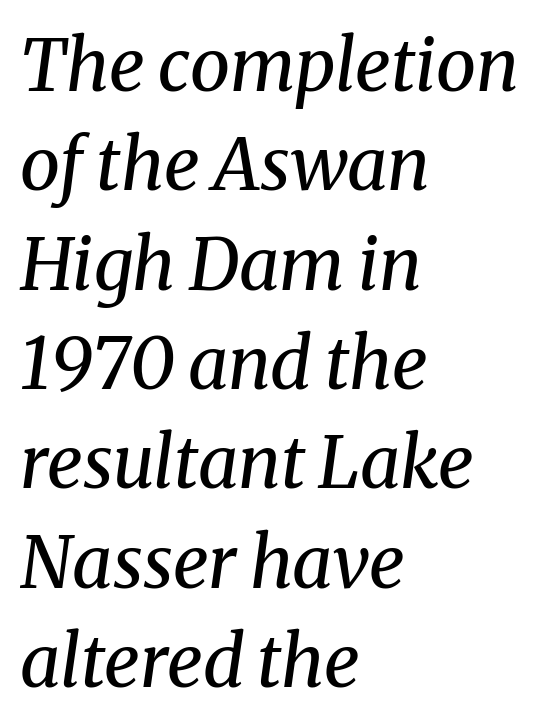
{"serif": "yes", "italic": "yes", "lean": "right", "slant_degrees": 8, "bold": "no", "weight": "regular", "width": "normal", "stroke_contrast": "medium", "x_height": "medium", "monospaced": "no", "underline": "no", "align": "left", "line_spacing": "normal", "line_spacing_ratio": 1.38, "letter_spacing": "normal", "letter_spacing_em": 0.0, "glyph_px": 72}
